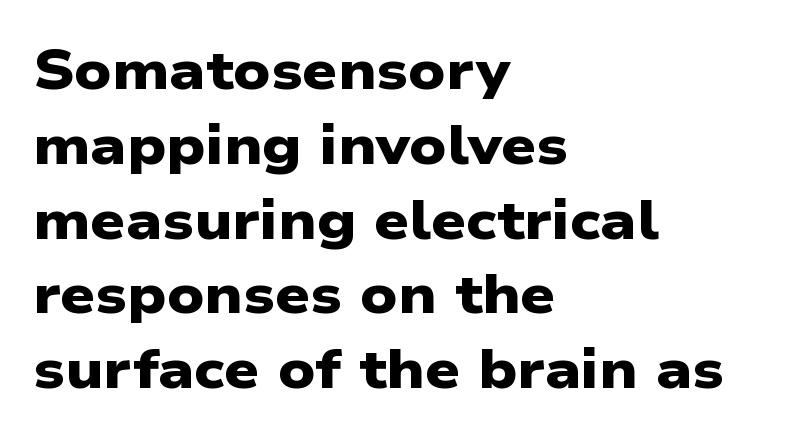
Q: Is the text bold? A: Yes.
Q: Is the typeface a serif or a sans-serif typeface? A: Sans-serif.
Q: Is the text underlined? A: No.
Q: How is the paragraph aligned? A: Left-aligned.
Q: Is the spacing between letters normal or unusually wide? A: Normal.
Q: Is the spacing between lines tight, normal or loose? A: Normal.
Q: Width (condensed, normal, or wide)? A: Wide.
Q: Stroke contrast? A: Low.
Q: x-height? A: Medium.
Q: Monospaced? A: No.
